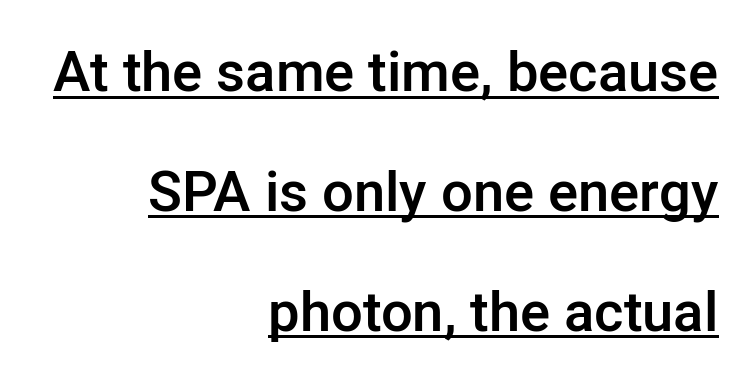
The image shows 56 px semibold sans-serif type, upright; set right-aligned, loose line spacing (2.14x), normal letter spacing, underlined; low stroke contrast and a medium x-height.
